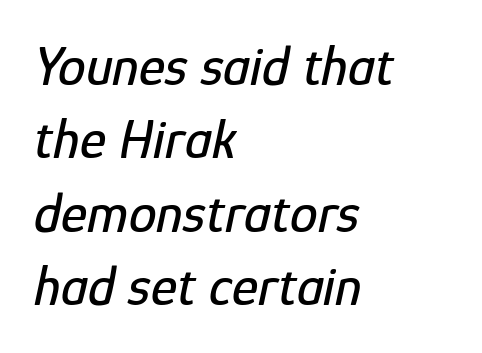
Vertical spacing — default. Letter spacing: default. The text carries the slant typical of an italic or oblique font. Plain, unruled lines of type. Spacing verdict: proportional, widths tailored to each character. If you drew a ruler down the left edge, every line would touch it.
